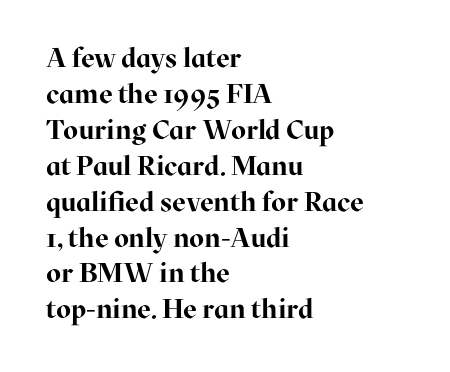
{"italic": "no", "bold": "yes", "underline": "no", "align": "left", "line_spacing": "normal", "line_spacing_ratio": 1.33, "letter_spacing": "normal", "letter_spacing_em": 0.0, "glyph_px": 27}
